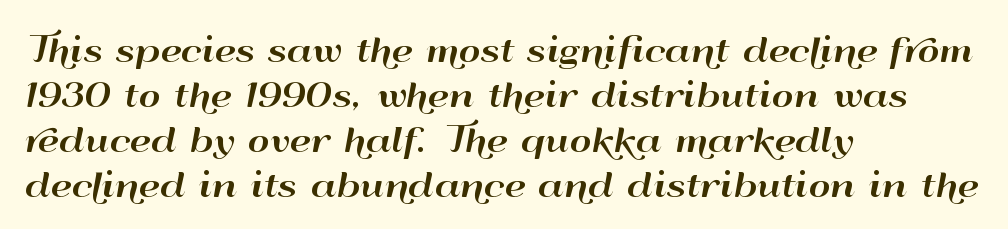
{"serif": "no", "width": "wide", "stroke_contrast": "high", "x_height": "small", "monospaced": "no", "underline": "no", "align": "left", "line_spacing": "normal", "line_spacing_ratio": 1.32, "letter_spacing": "normal", "letter_spacing_em": 0.0, "glyph_px": 34}
